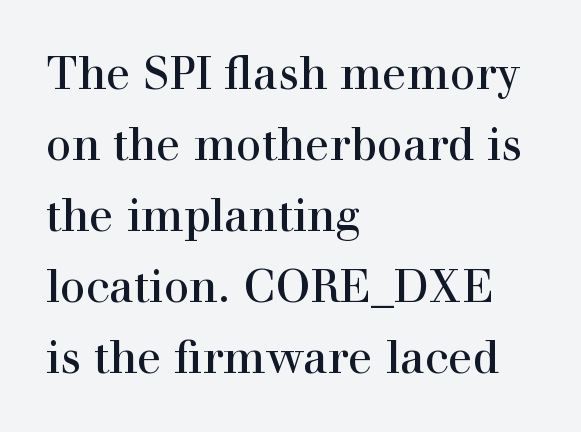
The image shows 45 px regular-weight serif type, upright; set left-aligned, normal line spacing (1.58x), normal letter spacing, not underlined; high stroke contrast and a medium x-height.
